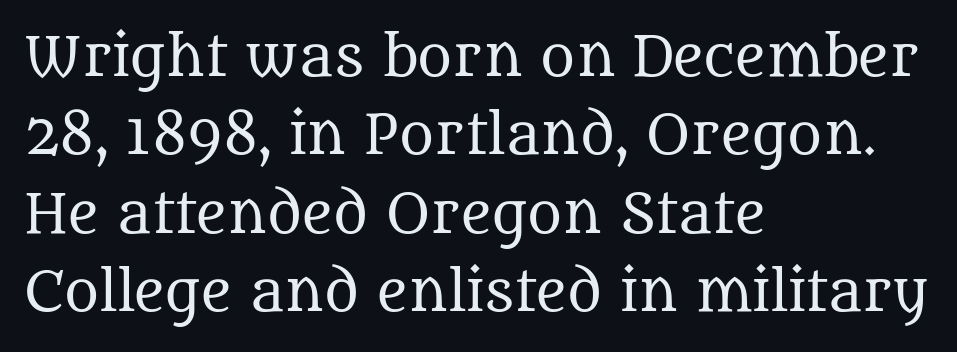
{"serif": "yes", "italic": "no", "bold": "no", "weight": "regular", "width": "normal", "stroke_contrast": "medium", "x_height": "large", "monospaced": "no", "underline": "no", "align": "left", "line_spacing": "normal", "line_spacing_ratio": 1.48, "letter_spacing": "normal", "letter_spacing_em": 0.0, "glyph_px": 53}
